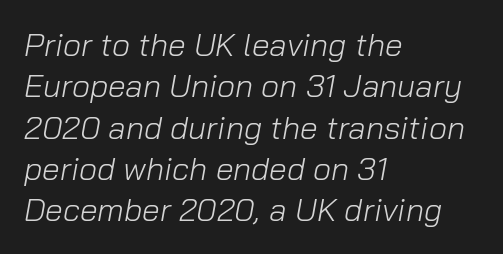
{"italic": "yes", "lean": "right", "slant_degrees": 10, "bold": "no", "weight": "light", "width": "normal", "stroke_contrast": "low", "x_height": "medium", "monospaced": "no", "underline": "no", "align": "left", "line_spacing": "normal", "line_spacing_ratio": 1.29, "letter_spacing": "normal", "letter_spacing_em": 0.0, "glyph_px": 32}
